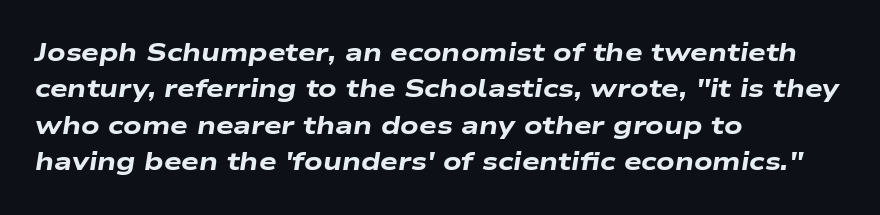
The image shows 25 px bold type, italic (leaning right); set left-aligned, normal line spacing (1.46x), normal letter spacing, not underlined.
